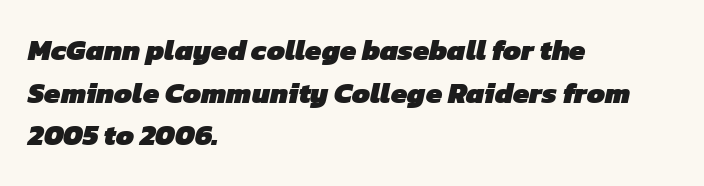
Q: Is the text bold? A: Yes.
Q: Is the typeface a serif or a sans-serif typeface? A: Sans-serif.
Q: Is the text underlined? A: No.
Q: How is the paragraph aligned? A: Left-aligned.
Q: Is the spacing between letters normal or unusually wide? A: Normal.
Q: Is the spacing between lines tight, normal or loose? A: Normal.
Q: Width (condensed, normal, or wide)? A: Normal.
Q: Stroke contrast? A: Low.
Q: x-height? A: Medium.
Q: Monospaced? A: No.
